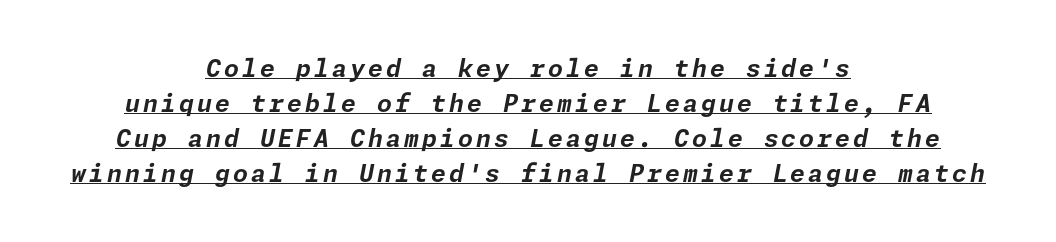
Heavy-handed strokes throughout: this text is bold. Underlined type. If you measured baseline to baseline, you'd find a middling distance. Italic: yes, the glyphs are oblique. The setting favours the middle, as headings and verse often do.
